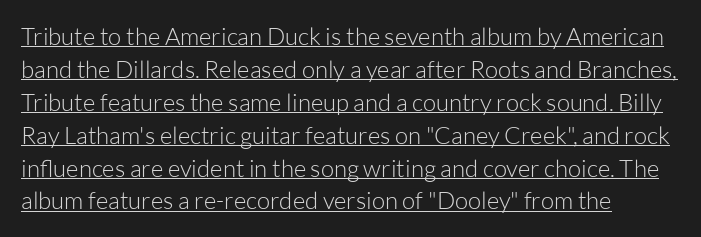
{"italic": "no", "bold": "no", "underline": "yes", "align": "left", "line_spacing": "normal", "line_spacing_ratio": 1.37, "letter_spacing": "normal", "letter_spacing_em": 0.0, "glyph_px": 24}
